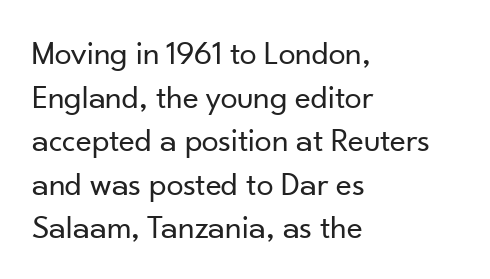
Q: Is the text bold? A: No.
Q: Is the text italic (slanted)? A: No, it is upright.
Q: Is the typeface a serif or a sans-serif typeface? A: Sans-serif.
Q: Is the text underlined? A: No.
Q: How is the paragraph aligned? A: Left-aligned.
Q: Is the spacing between letters normal or unusually wide? A: Normal.
Q: Is the spacing between lines tight, normal or loose? A: Normal.
Q: Width (condensed, normal, or wide)? A: Normal.
Q: Stroke contrast? A: Low.
Q: x-height? A: Small.
Q: Monospaced? A: No.
